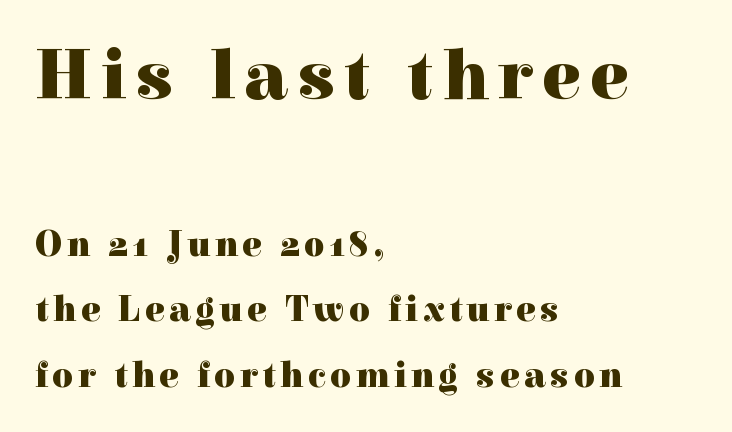
{"serif": "yes", "italic": "no", "bold": "yes", "weight": "heavy", "width": "normal", "x_height": "medium", "monospaced": "no", "underline": "no", "align": "left", "line_spacing_ratio": 1.82, "larger_block": "first", "size_ratio": 2.0, "glyph_px": 72}
